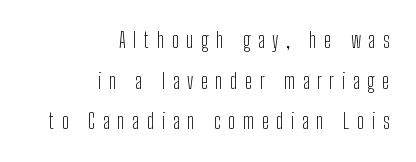
Vertical stems look standard width or narrower in stroke. Visually the block forms a straight wall on the right and a jagged coastline on the left. Posture: straight, roman, zero tilt. The specimen omits any rule beneath the text block's lines. Observe the wide spacing: letters keep a clear distance from each other. Vertical spacing — loose.
